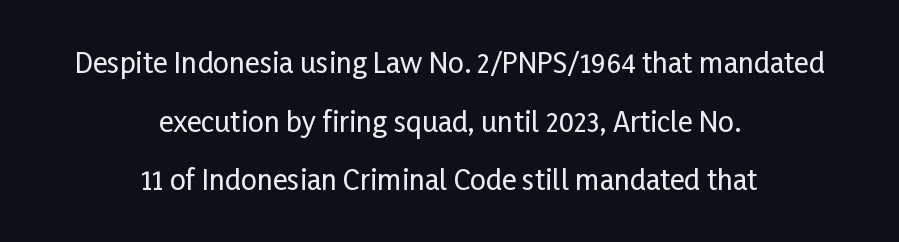
The image shows 28 px condensed sans-serif type, upright; set centered, loose line spacing (2.09x), normal letter spacing, not underlined; low stroke contrast and a medium x-height.
